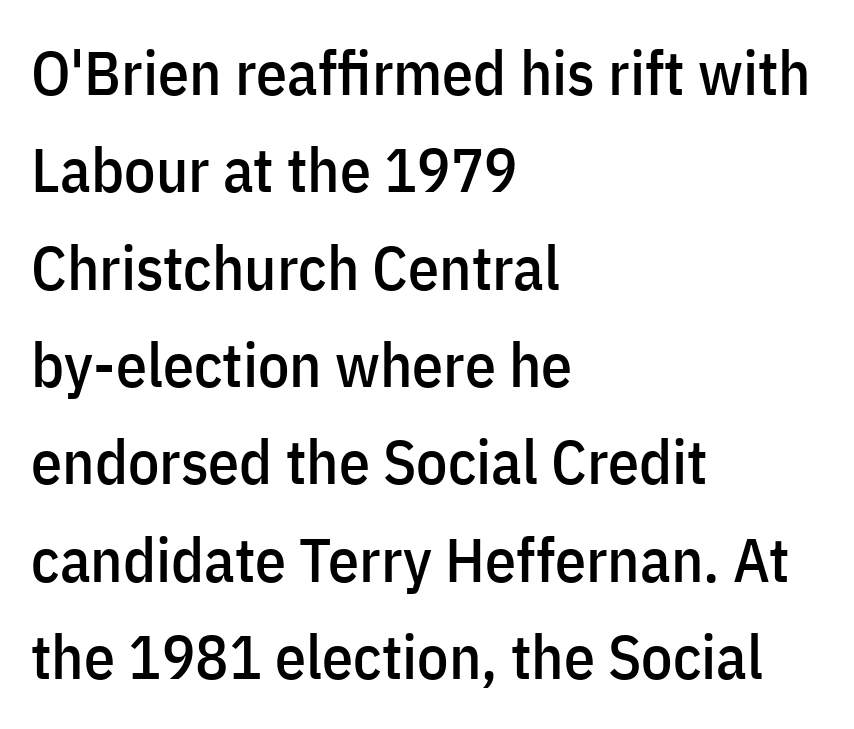
The image shows 62 px condensed sans-serif type, upright; set left-aligned, normal line spacing (1.57x), normal letter spacing, not underlined; low stroke contrast and a medium x-height.
